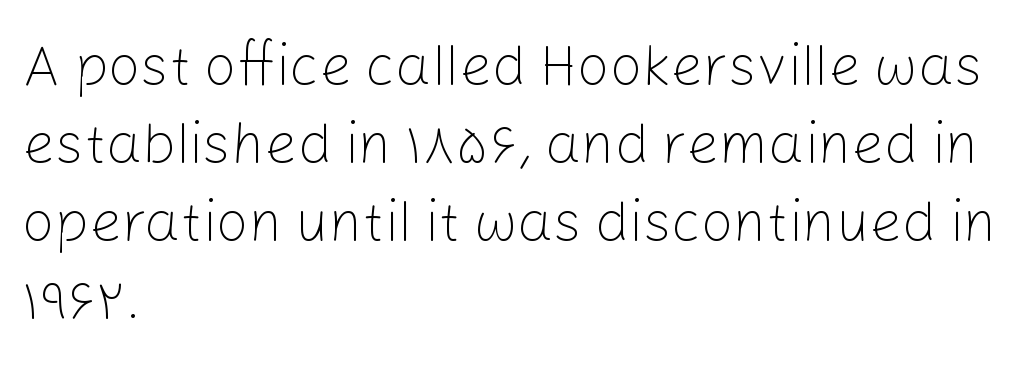
Q: Is the text bold? A: No.
Q: Is the text italic (slanted)? A: No, it is upright.
Q: Is the typeface a serif or a sans-serif typeface? A: Sans-serif.
Q: Is the text underlined? A: No.
Q: How is the paragraph aligned? A: Left-aligned.
Q: Is the spacing between letters normal or unusually wide? A: Normal.
Q: Is the spacing between lines tight, normal or loose? A: Normal.
Q: Width (condensed, normal, or wide)? A: Normal.
Q: Stroke contrast? A: Low.
Q: x-height? A: Medium.
Q: Monospaced? A: No.
